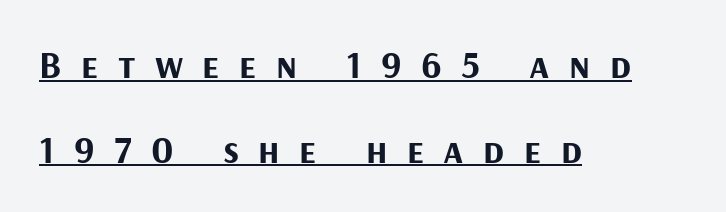
Q: Is the text bold? A: Yes.
Q: Is the text italic (slanted)? A: No, it is upright.
Q: Is the typeface a serif or a sans-serif typeface? A: Sans-serif.
Q: Is the text underlined? A: Yes.
Q: How is the paragraph aligned? A: Left-aligned.
Q: Is the spacing between letters normal or unusually wide? A: Unusually wide.
Q: Is the spacing between lines tight, normal or loose? A: Loose.
Q: Width (condensed, normal, or wide)? A: Normal.
Q: Stroke contrast? A: Medium.
Q: x-height? A: Medium.
Q: Monospaced? A: No.
